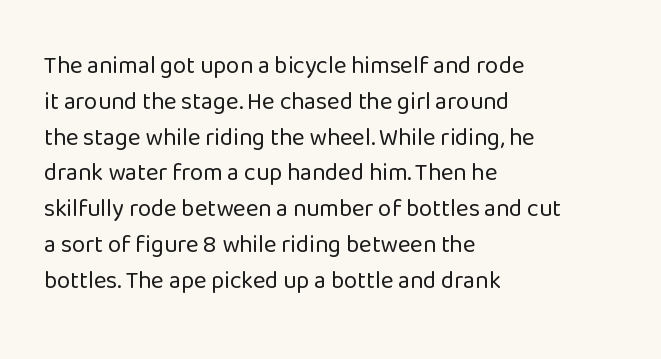
{"italic": "no", "bold": "no", "underline": "no", "align": "left", "line_spacing": "normal", "line_spacing_ratio": 1.49, "letter_spacing": "normal", "letter_spacing_em": 0.0, "glyph_px": 24}
